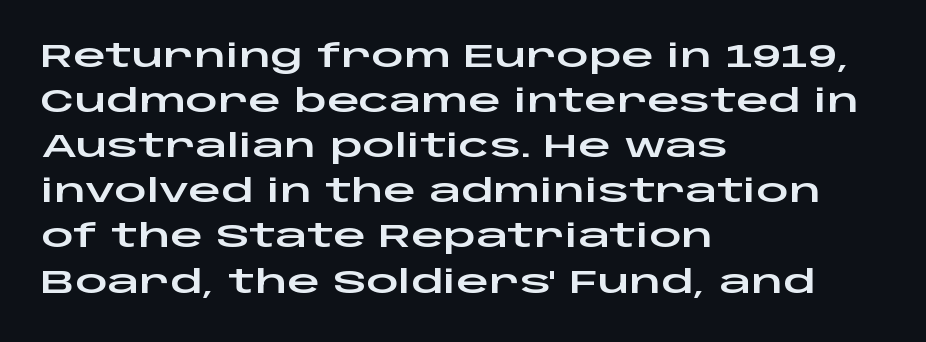
{"serif": "no", "italic": "no", "width": "wide", "stroke_contrast": "low", "x_height": "large", "monospaced": "no", "underline": "no", "align": "left", "line_spacing": "normal", "line_spacing_ratio": 1.41, "letter_spacing": "normal", "letter_spacing_em": 0.0, "glyph_px": 32}
